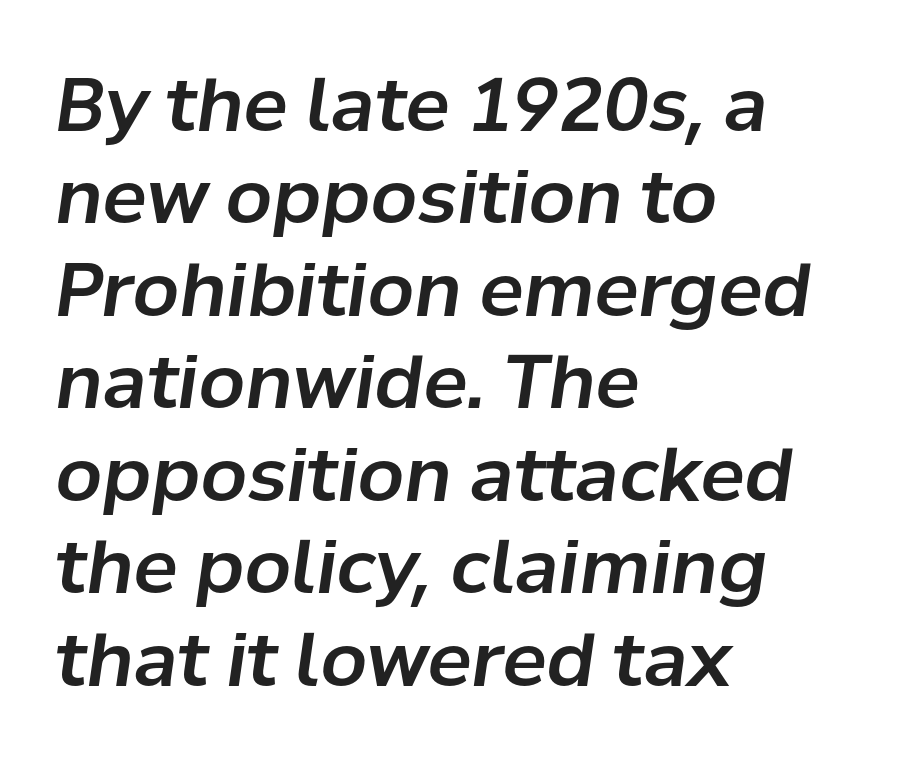
Think of a printed novel: that variable character pitch is what you see here. The letters are slanted; this is an italic face. Successive baselines arrive at the customary interval. The paragraph has a hard left edge and a soft right edge. How are the letters spaced? Ordinarily, with no added tracking.
